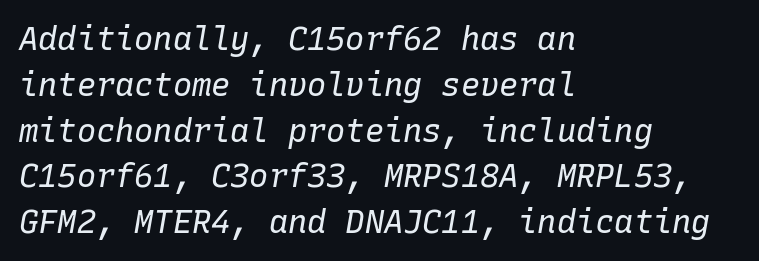
Q: Is the text bold? A: No.
Q: Is the text italic (slanted)? A: Yes, it leans right by about 10 degrees.
Q: Is the text underlined? A: No.
Q: How is the paragraph aligned? A: Left-aligned.
Q: Is the spacing between letters normal or unusually wide? A: Normal.
Q: Is the spacing between lines tight, normal or loose? A: Normal.
Q: Width (condensed, normal, or wide)? A: Normal.
Q: Stroke contrast? A: Low.
Q: x-height? A: Medium.
Q: Monospaced? A: Yes.
